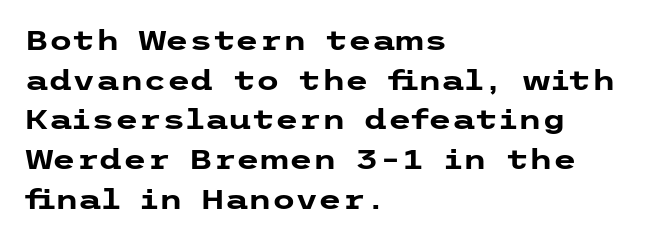
Q: Is the text bold? A: Yes.
Q: Is the text italic (slanted)? A: No, it is upright.
Q: Is the text underlined? A: No.
Q: How is the paragraph aligned? A: Left-aligned.
Q: Is the spacing between letters normal or unusually wide? A: Normal.
Q: Is the spacing between lines tight, normal or loose? A: Normal.
